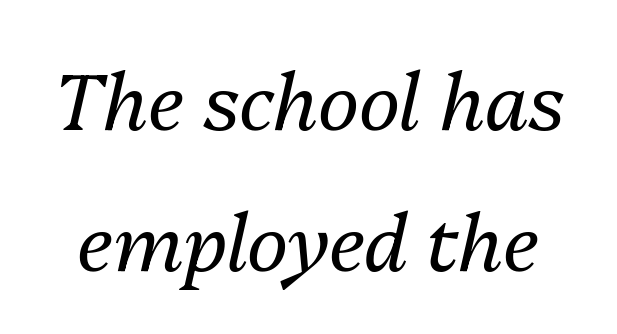
The image shows 78 px regular-weight type, italic (leaning right); set line spacing 1.81x, normal letter spacing, not underlined; medium stroke contrast and a medium x-height.
